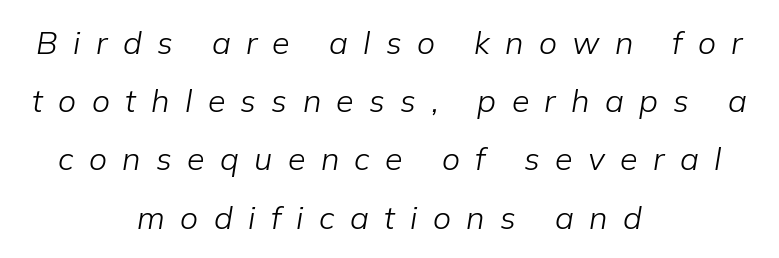
The image shows 32 px light type, italic (leaning right); set centered, line spacing 1.82x, unusually wide letter spacing (+0.48 em), not underlined; low stroke contrast and a medium x-height.
